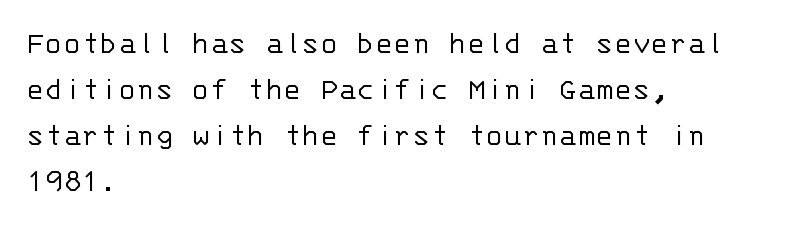
{"serif": "no", "italic": "no", "bold": "no", "weight": "light", "width": "normal", "stroke_contrast": "low", "x_height": "large", "monospaced": "yes", "underline": "no", "align": "left", "line_spacing": "normal", "line_spacing_ratio": 1.35, "letter_spacing": "normal", "letter_spacing_em": 0.0, "glyph_px": 34}
